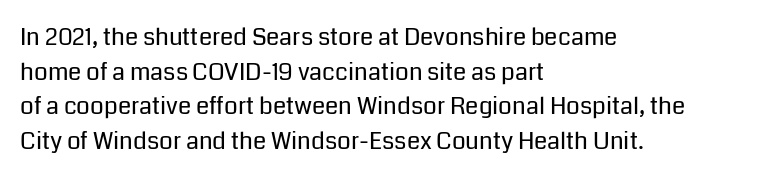
The image shows 24 px text type, upright; set left-aligned, normal line spacing (1.44x), normal letter spacing, not underlined.
